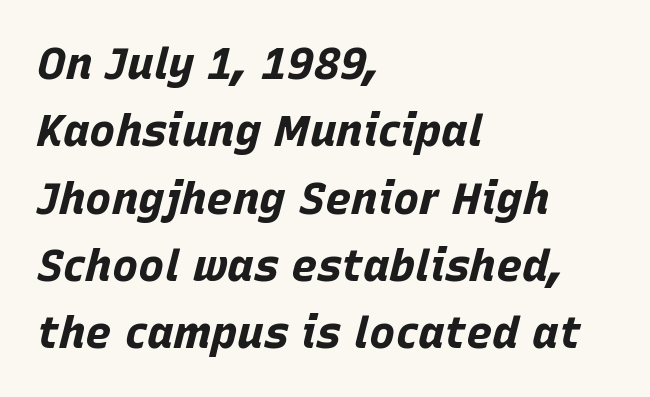
The image shows 44 px bold type, italic (leaning right); set left-aligned, normal line spacing (1.53x), normal letter spacing, not underlined; low stroke contrast and a large x-height.
